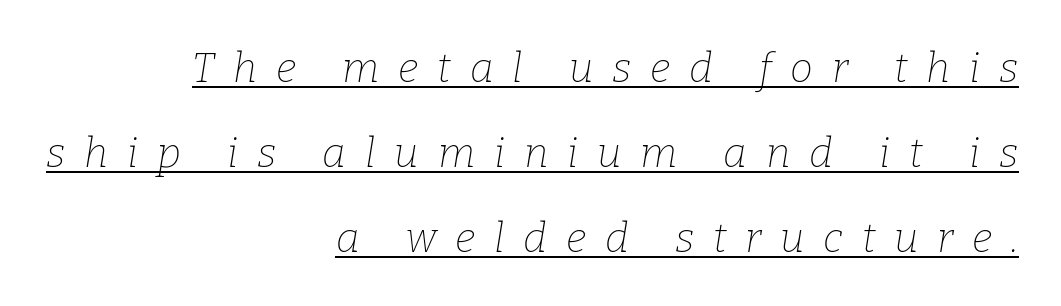
{"serif": "yes", "italic": "yes", "lean": "right", "slant_degrees": 9, "bold": "no", "weight": "thin", "width": "normal", "stroke_contrast": "low", "x_height": "medium", "monospaced": "no", "underline": "yes", "align": "right", "line_spacing": "loose", "line_spacing_ratio": 2.07, "letter_spacing": "wide", "letter_spacing_em": 0.46, "glyph_px": 41}
